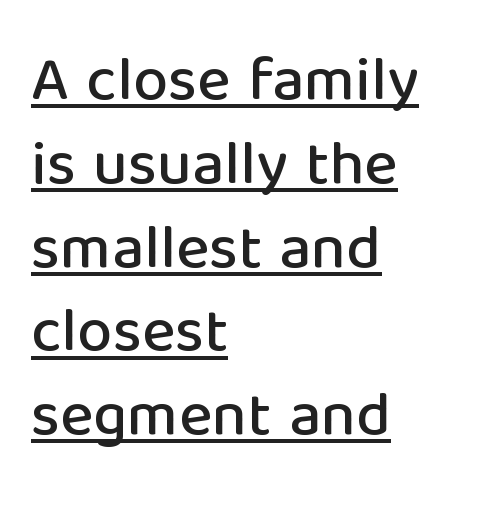
{"serif": "no", "italic": "no", "width": "normal", "stroke_contrast": "low", "x_height": "medium", "monospaced": "no", "underline": "yes", "align": "left", "line_spacing": "normal", "line_spacing_ratio": 1.33, "letter_spacing": "normal", "letter_spacing_em": 0.0, "glyph_px": 63}
